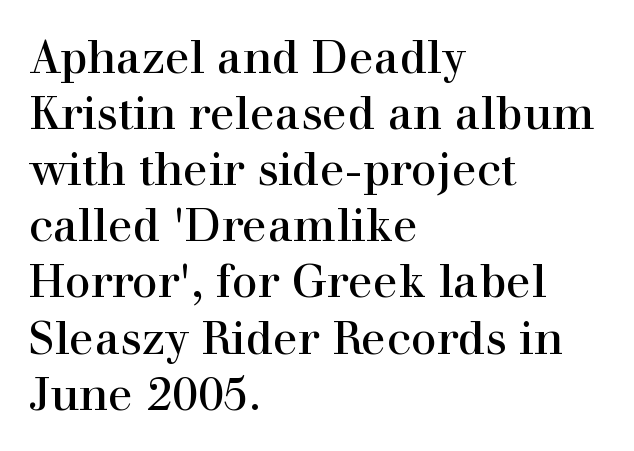
The image shows 46 px regular-weight serif type, upright; set left-aligned, line spacing 1.22x, normal letter spacing, not underlined; high stroke contrast and a medium x-height.
